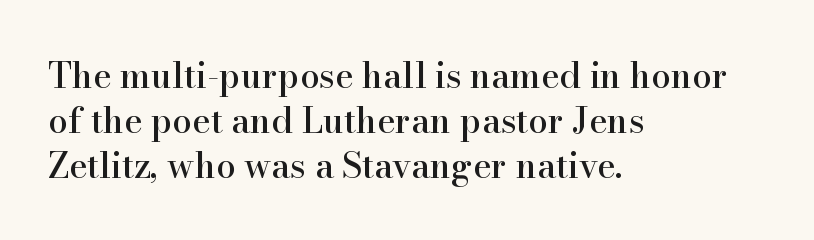
The image shows 35 px serif type, upright; set left-aligned, normal line spacing (1.28x), normal letter spacing, not underlined; high stroke contrast and a small x-height.
